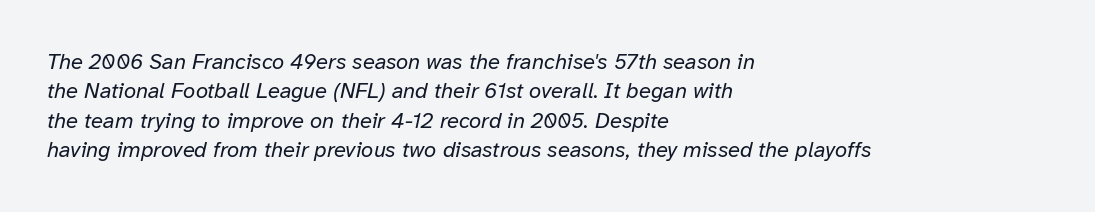
Q: Is the text bold? A: No.
Q: Is the text italic (slanted)? A: Yes, it leans right by about 12 degrees.
Q: Is the text underlined? A: No.
Q: How is the paragraph aligned? A: Left-aligned.
Q: Is the spacing between letters normal or unusually wide? A: Normal.
Q: Is the spacing between lines tight, normal or loose? A: Normal.
